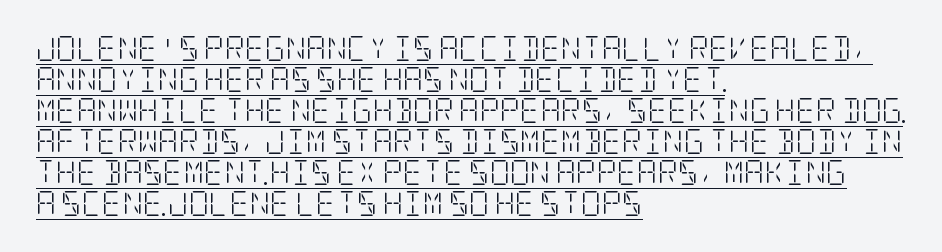
The image shows 25 px text type, upright; set left-aligned, line spacing 1.24x, normal letter spacing, underlined.
